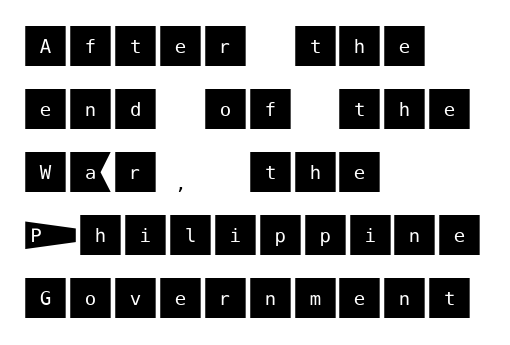
The image shows 46 px sans-serif type, upright; set left-aligned, normal line spacing (1.37x), normal letter spacing, not underlined; medium stroke contrast and a large x-height.
